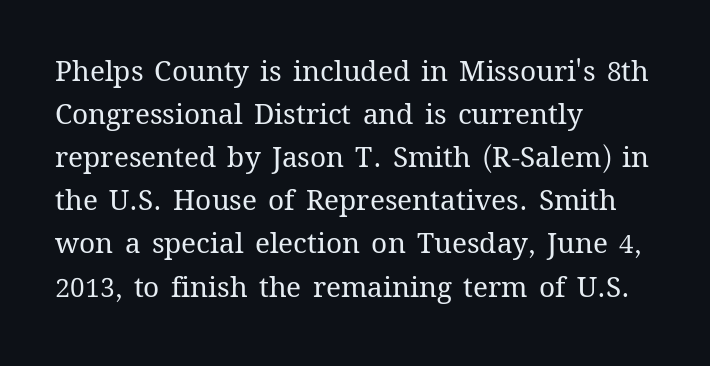
Vertical spacing — default. Decoration check: the copy has no underline. The face used here is proportionally spaced, like ordinary book or web type. Compared with a typical body face, this is equally light or lighter still. This sample uses plain, unmodified letter spacing.
